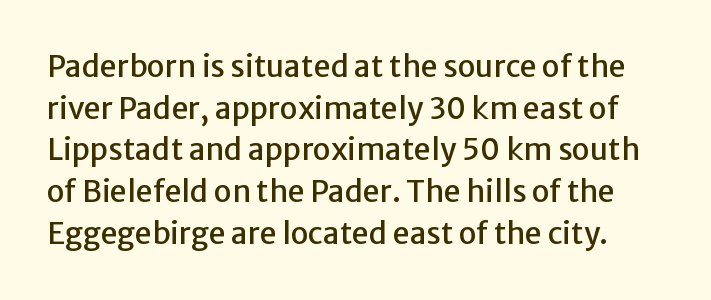
The image shows 30 px sans-serif type, upright; set normal line spacing (1.39x), normal letter spacing, not underlined; low stroke contrast and a medium x-height.
